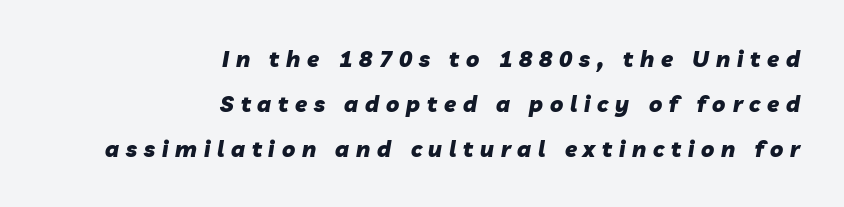
Each glyph is drawn with heavy, bold strokes. The foot of each line stays bare and open. These lines are set flush right with a ragged left edge. Substantial extra tracking has been applied to these lines. Slanted lettering throughout.
